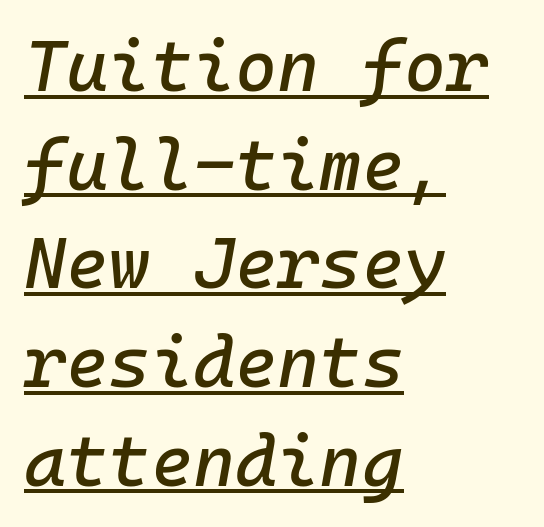
The image shows 72 px text type, italic (leaning right), monospaced; set left-aligned, normal line spacing (1.37x), normal letter spacing, underlined; low stroke contrast and a medium x-height.
